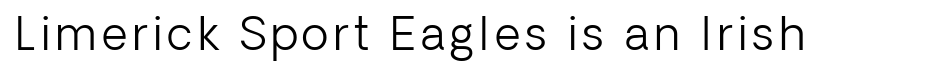
{"serif": "no", "italic": "no", "bold": "no", "weight": "light", "width": "normal", "stroke_contrast": "low", "x_height": "medium", "monospaced": "no", "underline": "no", "glyph_px": 45}
